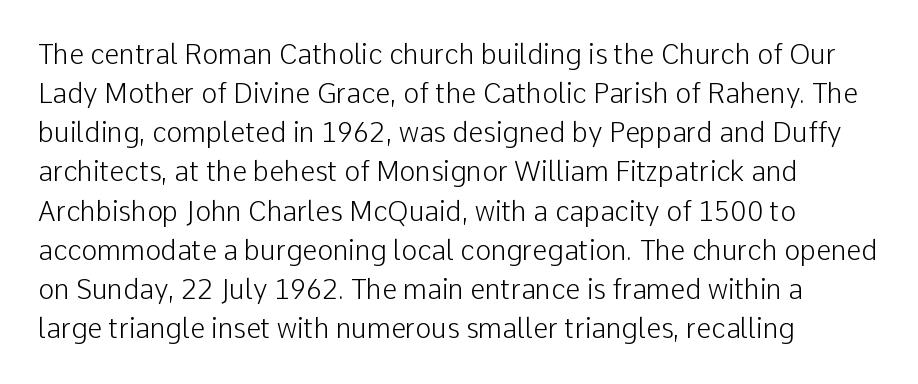
Q: Is the text bold? A: No.
Q: Is the text italic (slanted)? A: No, it is upright.
Q: Is the text underlined? A: No.
Q: How is the paragraph aligned? A: Left-aligned.
Q: Is the spacing between letters normal or unusually wide? A: Normal.
Q: Is the spacing between lines tight, normal or loose? A: Normal.
